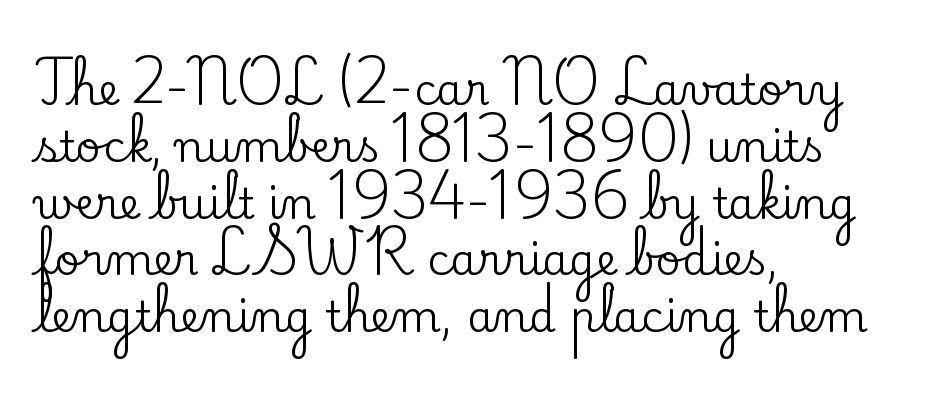
Q: Is the text italic (slanted)? A: No, it is upright.
Q: Is the typeface a serif or a sans-serif typeface? A: Serif.
Q: Is the text underlined? A: No.
Q: How is the paragraph aligned? A: Left-aligned.
Q: Is the spacing between letters normal or unusually wide? A: Normal.
Q: Is the spacing between lines tight, normal or loose? A: Normal.
Q: Width (condensed, normal, or wide)? A: Normal.
Q: Stroke contrast? A: Low.
Q: x-height? A: Small.
Q: Monospaced? A: No.
